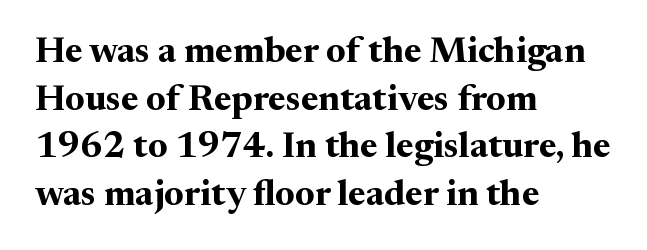
{"serif": "yes", "italic": "no", "bold": "yes", "weight": "bold", "width": "normal", "stroke_contrast": "medium", "x_height": "medium", "monospaced": "no", "underline": "no", "align": "left", "line_spacing": "normal", "line_spacing_ratio": 1.32, "letter_spacing": "normal", "letter_spacing_em": 0.0, "glyph_px": 36}
